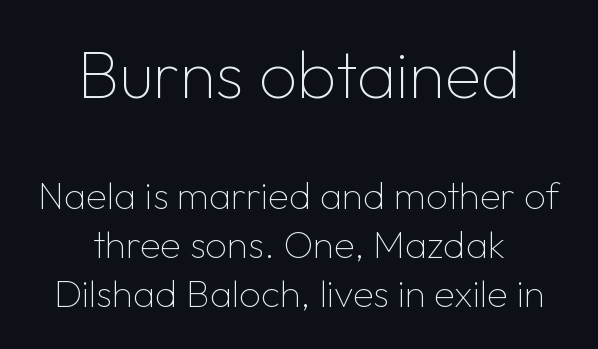
{"serif": "no", "italic": "no", "bold": "no", "weight": "thin", "width": "normal", "stroke_contrast": "low", "x_height": "medium", "monospaced": "no", "underline": "no", "align": "center", "line_spacing": "normal", "line_spacing_ratio": 1.29, "letter_spacing": "normal", "letter_spacing_em": 0.0, "larger_block": "first", "size_ratio": 1.76, "glyph_px": 67}
